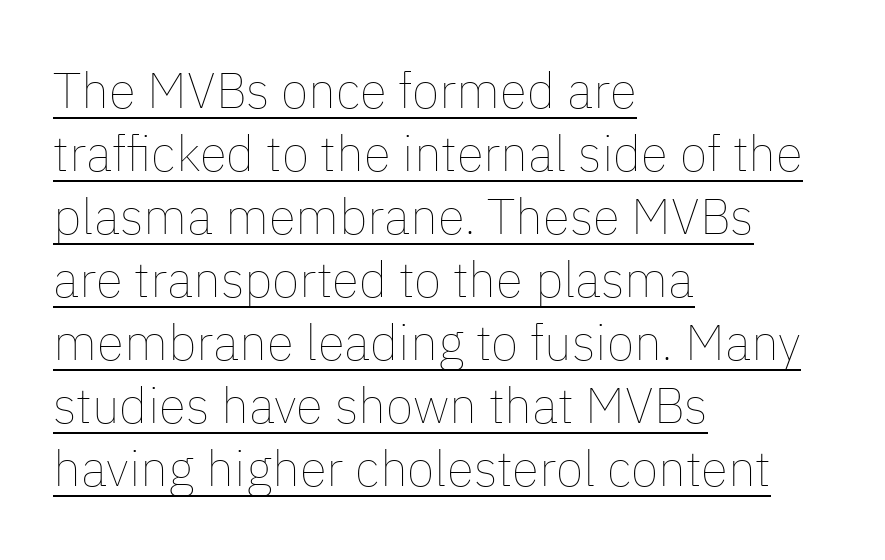
{"italic": "no", "bold": "no", "weight": "thin", "width": "normal", "stroke_contrast": "low", "x_height": "medium", "monospaced": "no", "underline": "yes", "align": "left", "line_spacing": "normal", "line_spacing_ratio": 1.26, "letter_spacing": "normal", "letter_spacing_em": 0.0, "glyph_px": 50}
